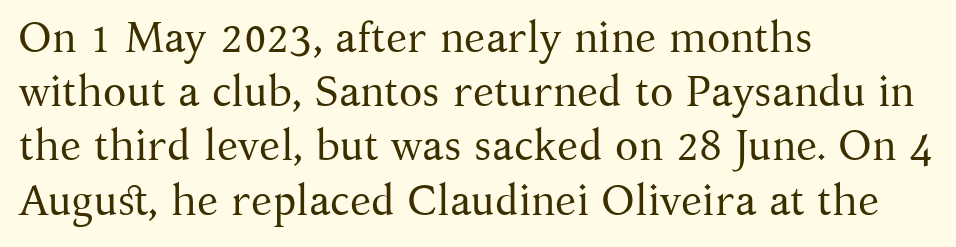
The image shows 43 px regular-weight serif type, upright; set left-aligned, normal line spacing (1.26x), normal letter spacing, not underlined; medium stroke contrast and a medium x-height.
